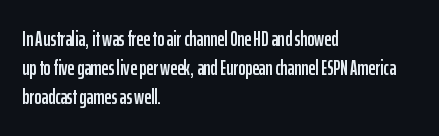
Q: Is the text italic (slanted)? A: No, it is upright.
Q: Is the text underlined? A: No.
Q: How is the paragraph aligned? A: Left-aligned.
Q: Is the spacing between letters normal or unusually wide? A: Normal.
Q: Is the spacing between lines tight, normal or loose? A: Normal.
